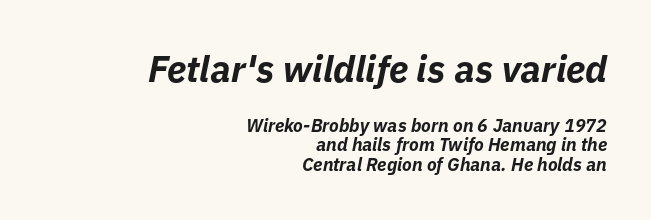
The image shows 37 px bold type, italic (leaning right); set right-aligned, tight line spacing (1.07x), normal letter spacing, not underlined; the first (top) block is 2.06x larger; low stroke contrast and a medium x-height.
